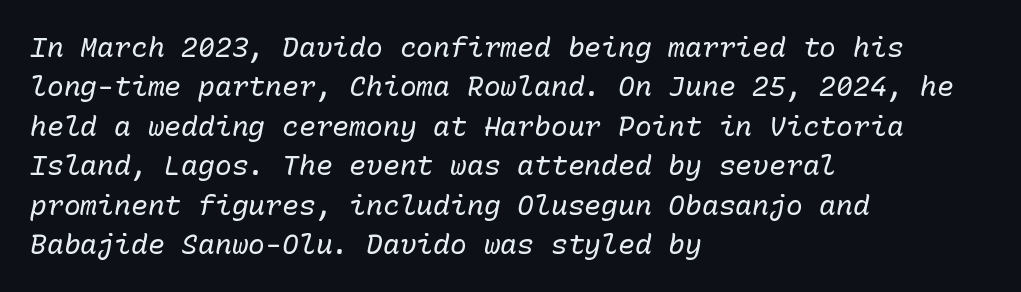
Q: Is the text bold? A: No.
Q: Is the text italic (slanted)? A: Yes, it leans right by about 10 degrees.
Q: Is the text underlined? A: No.
Q: How is the paragraph aligned? A: Left-aligned.
Q: Is the spacing between letters normal or unusually wide? A: Normal.
Q: Is the spacing between lines tight, normal or loose? A: Normal.
Q: Width (condensed, normal, or wide)? A: Normal.
Q: Stroke contrast? A: Low.
Q: x-height? A: Medium.
Q: Monospaced? A: Yes.
